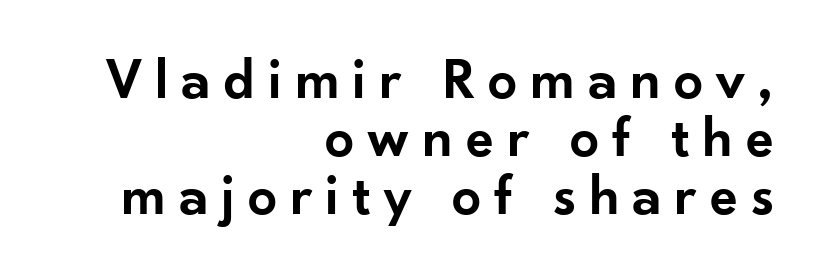
The image shows 58 px semibold sans-serif type, upright; set right-aligned, tight line spacing (1.0x), unusually wide letter spacing (+0.22 em), not underlined; low stroke contrast and a small x-height.
